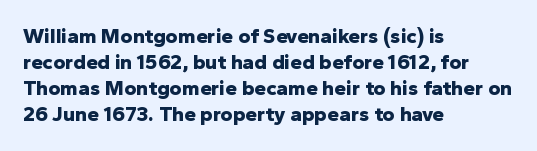
The image shows 21 px bold type, upright; set left-aligned, line spacing 1.24x, normal letter spacing, not underlined.
